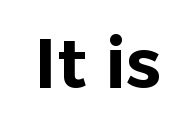
{"serif": "no", "italic": "no", "width": "normal", "stroke_contrast": "low", "x_height": "medium", "monospaced": "no", "underline": "no", "letter_spacing": "normal", "letter_spacing_em": 0.0, "glyph_px": 70}
